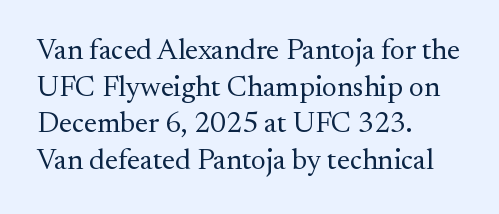
Q: Is the text bold? A: No.
Q: Is the text italic (slanted)? A: No, it is upright.
Q: Is the typeface a serif or a sans-serif typeface? A: Serif.
Q: Is the text underlined? A: No.
Q: How is the paragraph aligned? A: Left-aligned.
Q: Is the spacing between letters normal or unusually wide? A: Normal.
Q: Is the spacing between lines tight, normal or loose? A: Normal.
Q: Width (condensed, normal, or wide)? A: Normal.
Q: Stroke contrast? A: Medium.
Q: x-height? A: Small.
Q: Monospaced? A: No.
